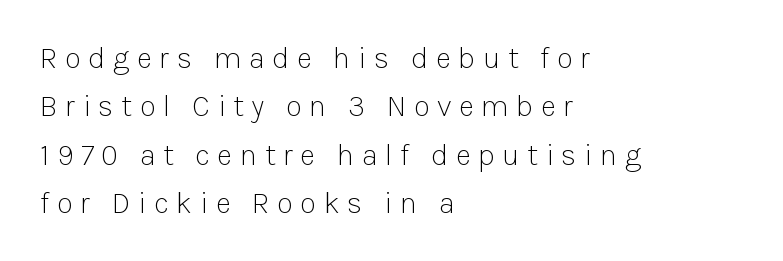
{"serif": "no", "italic": "no", "bold": "no", "weight": "light", "width": "normal", "stroke_contrast": "low", "x_height": "medium", "monospaced": "no", "underline": "no", "align": "left", "line_spacing": "normal", "line_spacing_ratio": 1.61, "letter_spacing": "wide", "letter_spacing_em": 0.25, "glyph_px": 30}
